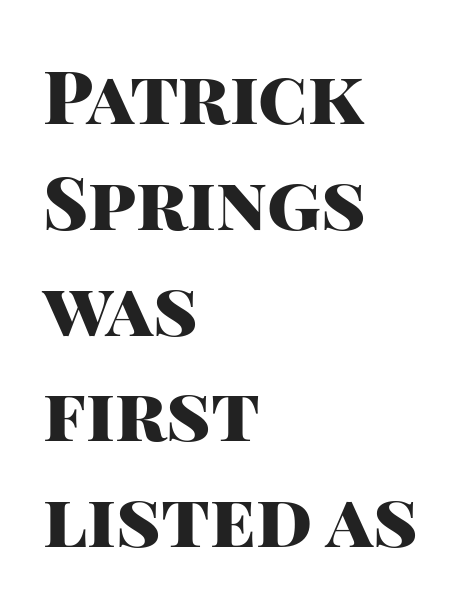
The image shows 74 px heavy sans-serif type, upright; set left-aligned, normal line spacing (1.43x), normal letter spacing, not underlined; high stroke contrast and a large x-height.
